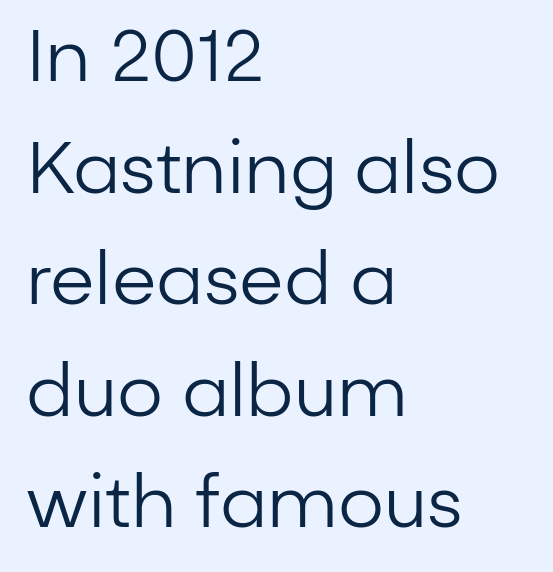
{"serif": "no", "italic": "no", "bold": "no", "weight": "regular", "width": "normal", "stroke_contrast": "low", "x_height": "medium", "monospaced": "no", "underline": "no", "align": "left", "line_spacing": "normal", "line_spacing_ratio": 1.55, "letter_spacing": "normal", "letter_spacing_em": 0.0, "glyph_px": 72}
